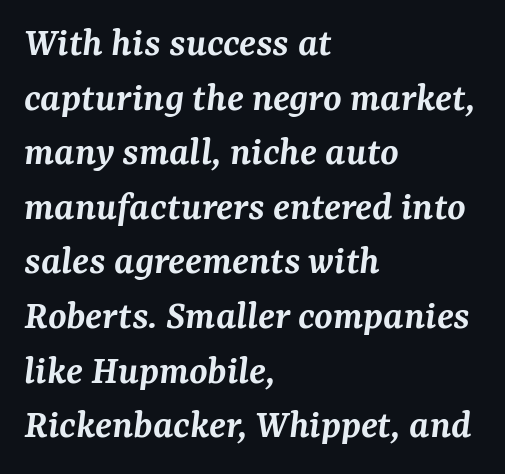
The passage shown leans; its letterforms are oblique. The rendering uses natural spacing where letterforms have individual widths. The passage shown stacks its lines at a standard gap. Strokes here are thickened, but only to semibold level.
